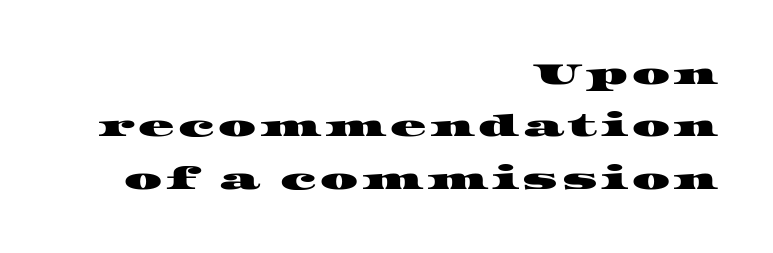
The image shows 30 px wide serif type; set right-aligned, line spacing 1.75x, not underlined; high stroke contrast and a large x-height.
